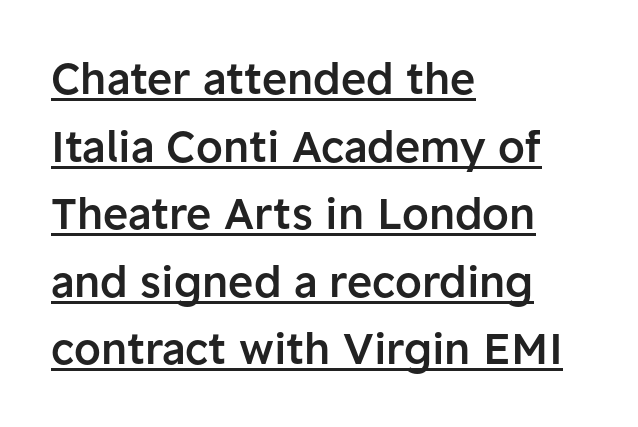
{"serif": "no", "italic": "no", "bold": "semi", "weight": "semibold", "width": "normal", "stroke_contrast": "low", "x_height": "medium", "monospaced": "no", "underline": "yes", "align": "left", "line_spacing": "normal", "line_spacing_ratio": 1.57, "letter_spacing": "normal", "letter_spacing_em": 0.0, "glyph_px": 43}
